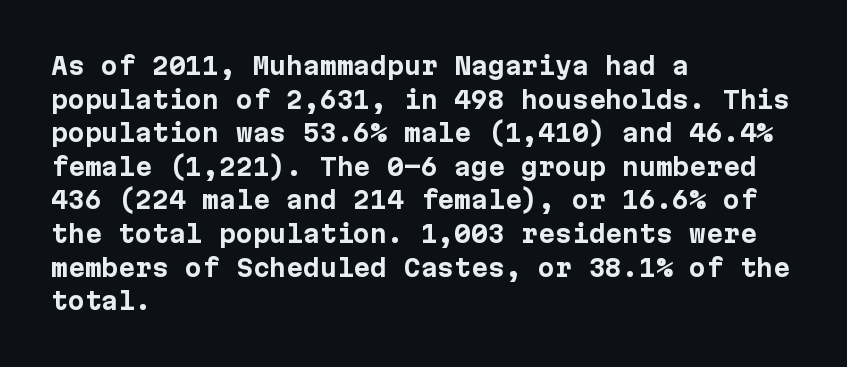
{"italic": "no", "bold": "yes", "underline": "no", "align": "left", "line_spacing": "normal", "line_spacing_ratio": 1.4, "letter_spacing": "normal", "letter_spacing_em": 0.0, "glyph_px": 24}
